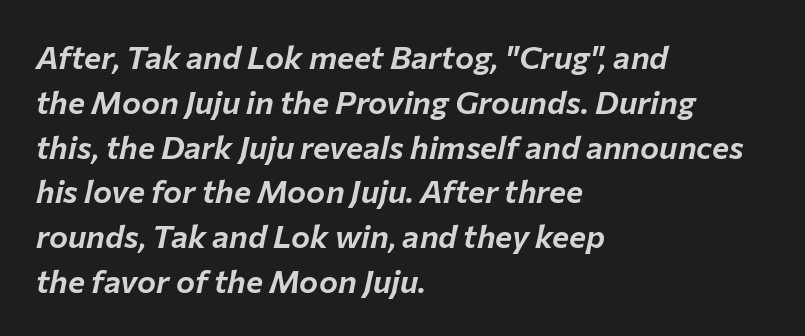
The image shows 32 px text type, italic (leaning right); set left-aligned, normal line spacing (1.4x), normal letter spacing, not underlined; low stroke contrast and a medium x-height.
